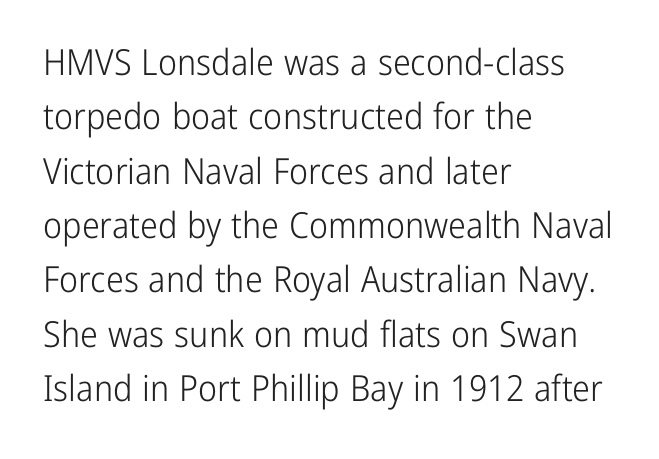
Q: Is the text bold? A: No.
Q: Is the text italic (slanted)? A: No, it is upright.
Q: Is the typeface a serif or a sans-serif typeface? A: Sans-serif.
Q: Is the text underlined? A: No.
Q: How is the paragraph aligned? A: Left-aligned.
Q: Is the spacing between letters normal or unusually wide? A: Normal.
Q: Is the spacing between lines tight, normal or loose? A: Normal.
Q: Width (condensed, normal, or wide)? A: Condensed.
Q: Stroke contrast? A: Low.
Q: x-height? A: Medium.
Q: Monospaced? A: No.
